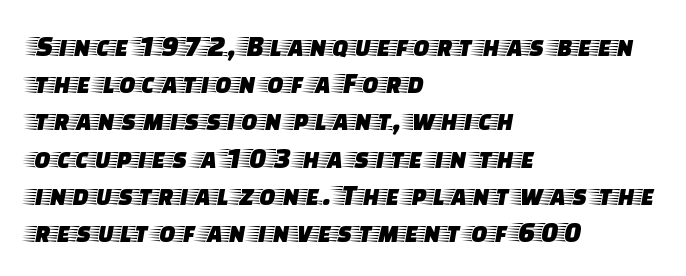
{"serif": "yes", "width": "wide", "stroke_contrast": "low", "x_height": "large", "monospaced": "no", "underline": "no", "align": "left", "line_spacing_ratio": 1.24, "letter_spacing": "normal", "letter_spacing_em": 0.0, "glyph_px": 30}
